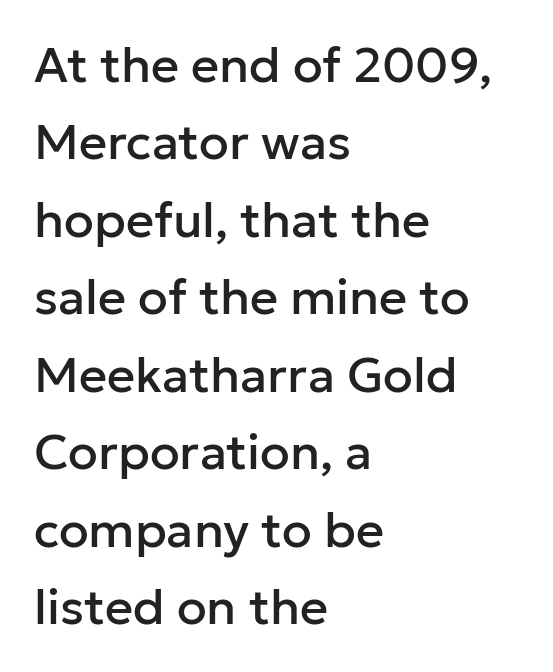
{"serif": "no", "italic": "no", "width": "normal", "stroke_contrast": "low", "x_height": "medium", "monospaced": "no", "underline": "no", "align": "left", "line_spacing": "normal", "line_spacing_ratio": 1.58, "letter_spacing": "normal", "letter_spacing_em": 0.0, "glyph_px": 49}
